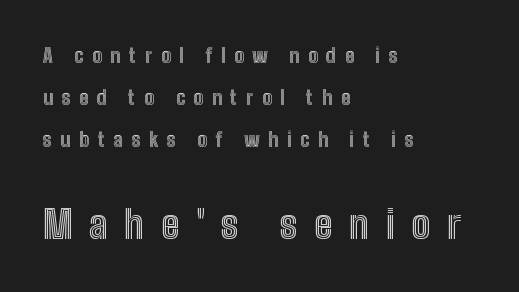
The image shows 39 px condensed type, upright; set left-aligned, loose line spacing (2.1x), unusually wide letter spacing (+0.43 em), not underlined; the second (bottom) block is 1.95x larger; a medium x-height.
